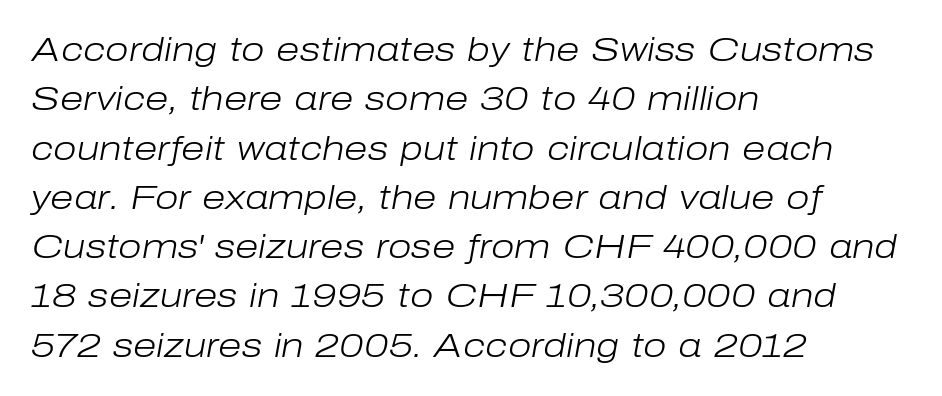
{"italic": "yes", "lean": "right", "slant_degrees": 10, "bold": "no", "weight": "light", "width": "normal", "stroke_contrast": "low", "x_height": "medium", "monospaced": "no", "underline": "no", "align": "left", "line_spacing": "normal", "line_spacing_ratio": 1.45, "letter_spacing": "normal", "letter_spacing_em": 0.0, "glyph_px": 34}
